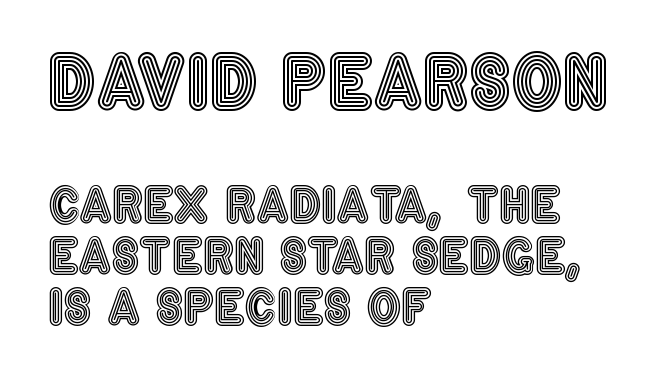
The first block has been scaled up relative to the second. The leading is snug, giving the passage a crowded texture. Which margin do the lines hug? The left one — the right edge is uneven. The rendering uses natural spacing where letterforms have individual widths.
